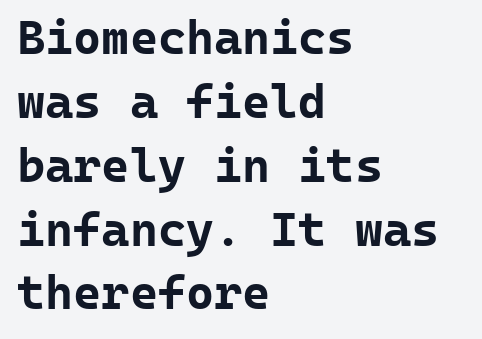
The image shows 48 px bold sans-serif type, upright, monospaced; set left-aligned, normal line spacing (1.33x), normal letter spacing, not underlined; low stroke contrast and a medium x-height.
